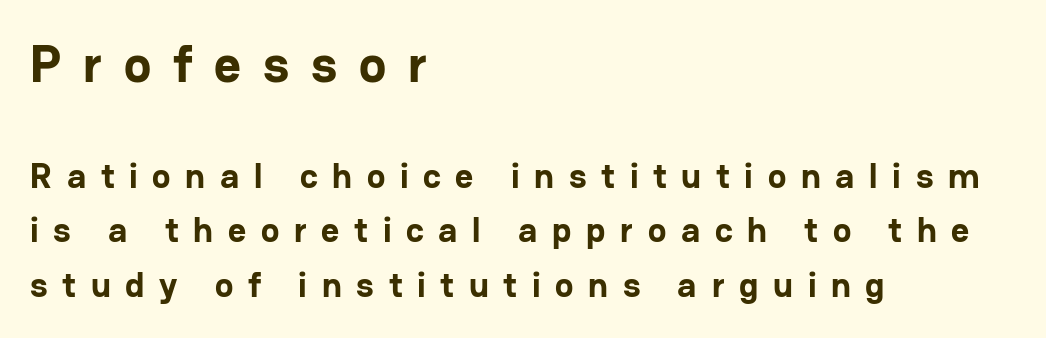
The image shows 52 px bold sans-serif type, upright; set left-aligned, normal line spacing (1.56x), unusually wide letter spacing (+0.42 em), not underlined; the first (top) block is 1.49x larger; low stroke contrast and a medium x-height.
